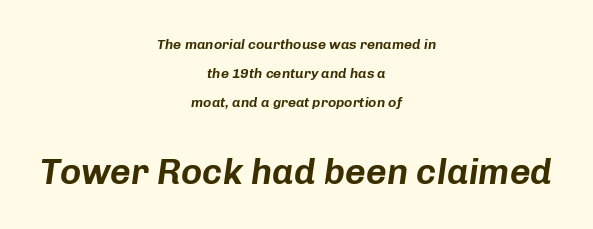
{"italic": "yes", "lean": "right", "slant_degrees": 8, "width": "normal", "stroke_contrast": "low", "x_height": "medium", "monospaced": "no", "underline": "no", "align": "center", "line_spacing": "loose", "line_spacing_ratio": 2.06, "letter_spacing": "normal", "letter_spacing_em": 0.0, "larger_block": "second", "size_ratio": 2.57, "glyph_px": 36}
